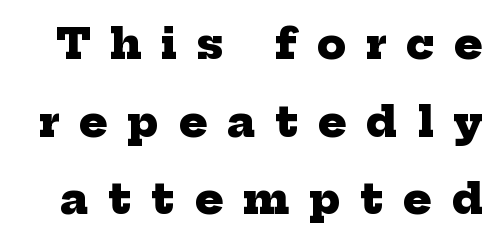
The image shows 42 px heavy serif type; set line spacing 1.85x, unusually wide letter spacing (+0.47 em), not underlined; low stroke contrast and a medium x-height.
